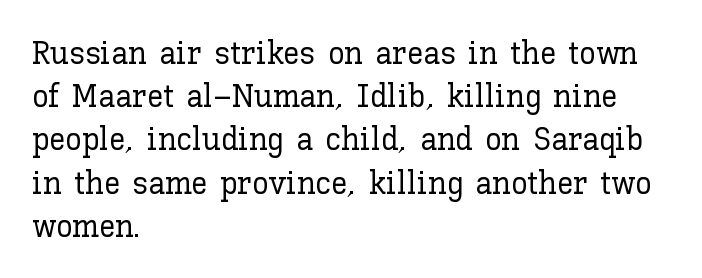
{"italic": "no", "width": "normal", "stroke_contrast": "low", "x_height": "medium", "monospaced": "no", "underline": "no", "align": "left", "line_spacing": "normal", "line_spacing_ratio": 1.31, "letter_spacing": "normal", "letter_spacing_em": 0.0, "glyph_px": 33}
